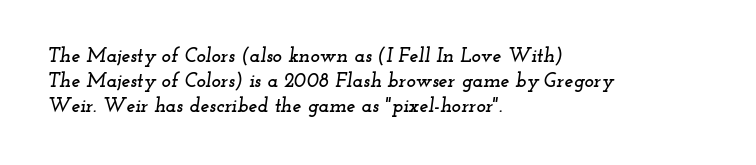
The image shows 20 px text type, italic (leaning right); set left-aligned, normal line spacing (1.26x), normal letter spacing, not underlined.
